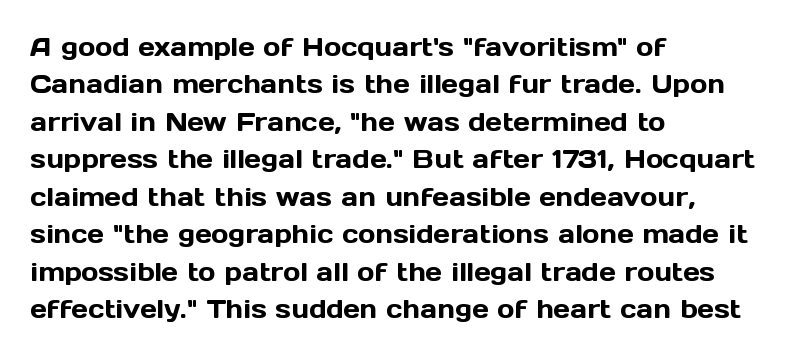
The image shows 26 px text type, upright; set left-aligned, normal line spacing (1.44x), normal letter spacing, not underlined.
